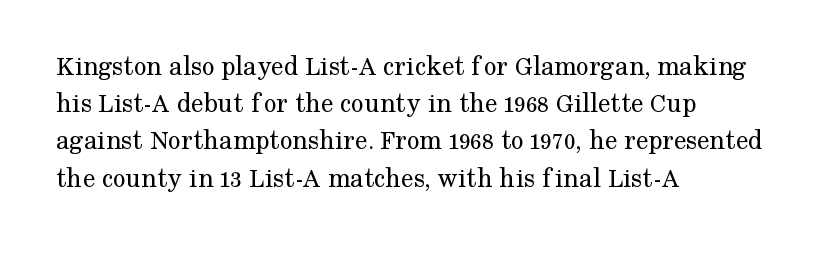
Q: Is the text bold? A: No.
Q: Is the text italic (slanted)? A: No, it is upright.
Q: Is the typeface a serif or a sans-serif typeface? A: Serif.
Q: Is the text underlined? A: No.
Q: How is the paragraph aligned? A: Left-aligned.
Q: Is the spacing between letters normal or unusually wide? A: Normal.
Q: Is the spacing between lines tight, normal or loose? A: Normal.
Q: Width (condensed, normal, or wide)? A: Normal.
Q: Stroke contrast? A: Medium.
Q: x-height? A: Medium.
Q: Monospaced? A: No.
